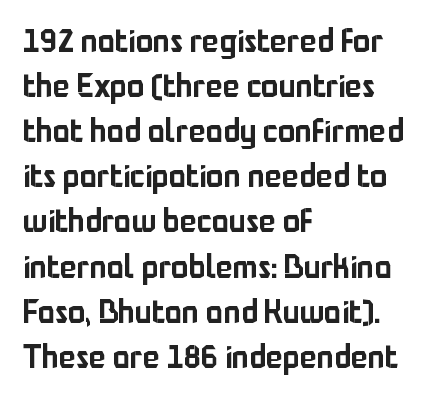
{"serif": "no", "italic": "no", "width": "normal", "stroke_contrast": "low", "x_height": "medium", "monospaced": "no", "underline": "no", "align": "left", "line_spacing": "normal", "line_spacing_ratio": 1.41, "letter_spacing": "normal", "letter_spacing_em": 0.0, "glyph_px": 32}
